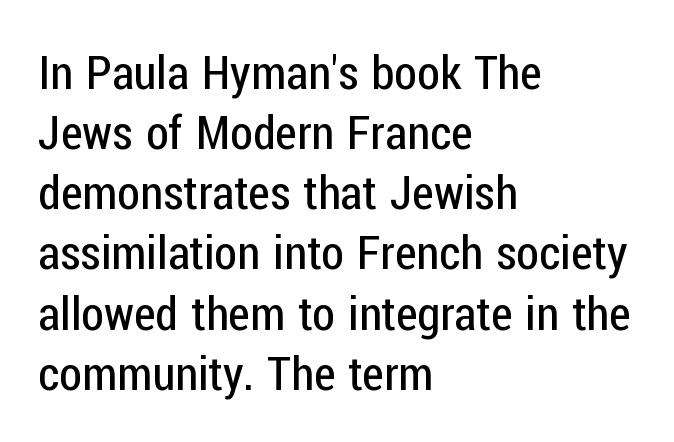
The image shows 47 px regular-weight, condensed sans-serif type, upright; set left-aligned, normal line spacing (1.28x), normal letter spacing, not underlined; low stroke contrast and a medium x-height.
